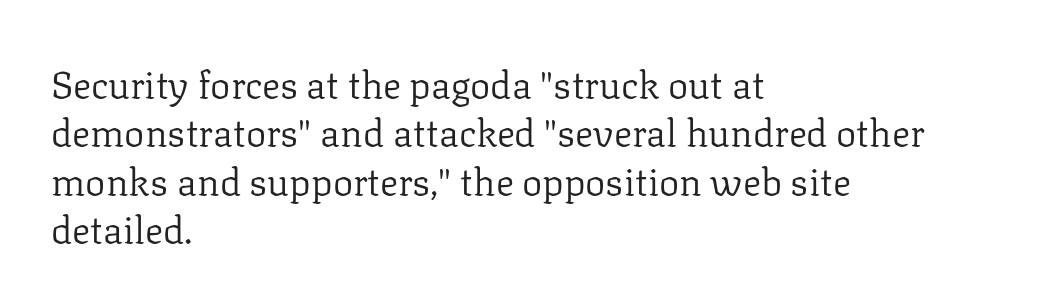
Q: Is the text bold? A: No.
Q: Is the text italic (slanted)? A: No, it is upright.
Q: Is the typeface a serif or a sans-serif typeface? A: Serif.
Q: Is the text underlined? A: No.
Q: How is the paragraph aligned? A: Left-aligned.
Q: Is the spacing between letters normal or unusually wide? A: Normal.
Q: Is the spacing between lines tight, normal or loose? A: Normal.
Q: Width (condensed, normal, or wide)? A: Normal.
Q: Stroke contrast? A: Low.
Q: x-height? A: Medium.
Q: Monospaced? A: No.
